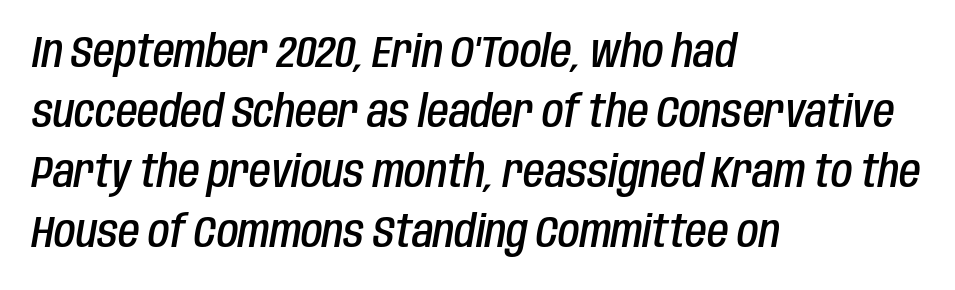
The image shows 44 px semibold, condensed type, italic (leaning right); set left-aligned, normal line spacing (1.36x), normal letter spacing, not underlined; low stroke contrast and a large x-height.
